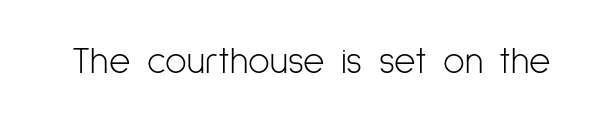
Nobody touched the tracking dial on this one. Tall strokes in this sample are plumb rather than angled. Each letter's strokes conclude bluntly, with no projecting serifs. Varying glyph widths throughout — classic text-font behaviour.
